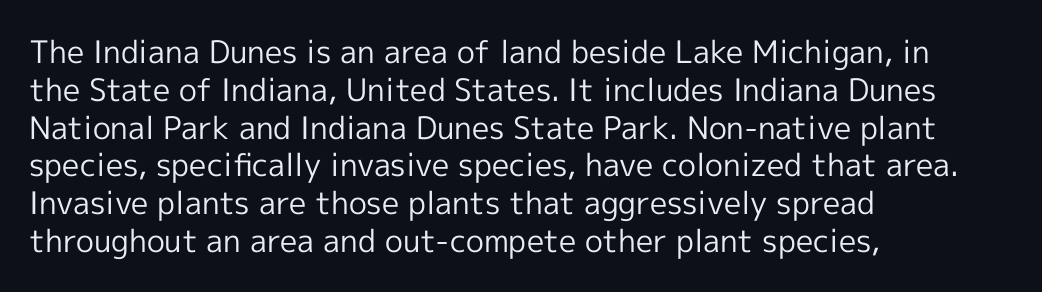
Each row of text sits above clean, open space. The text block is weighted toward the left margin, trailing off unevenly rightward. Looks like regular typesetting: each glyph gets only the width it needs. What stands out about the letter spacing? Nothing — it is the standard amount.
